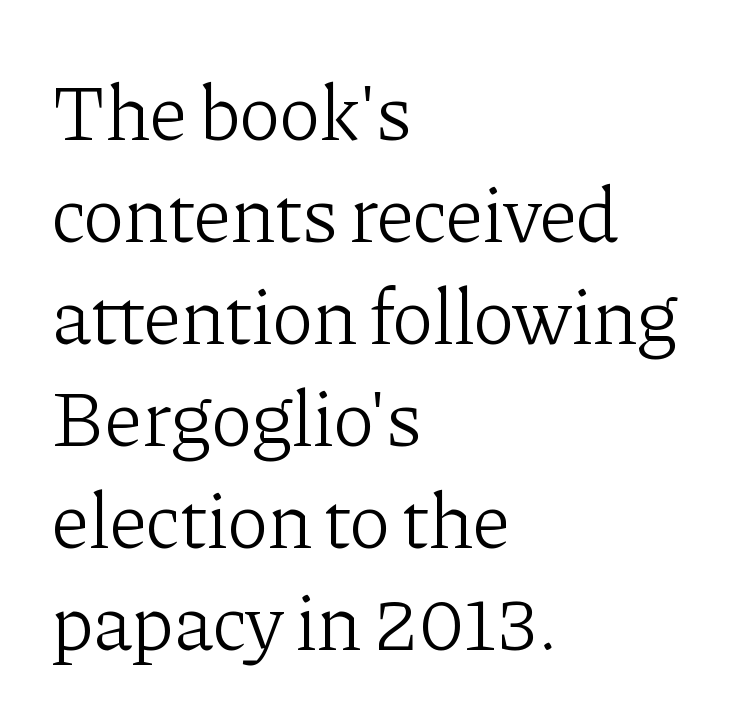
{"serif": "yes", "italic": "no", "bold": "no", "weight": "light", "width": "normal", "stroke_contrast": "low", "x_height": "medium", "monospaced": "no", "underline": "no", "align": "left", "line_spacing": "normal", "line_spacing_ratio": 1.29, "letter_spacing": "normal", "letter_spacing_em": 0.0, "glyph_px": 79}
